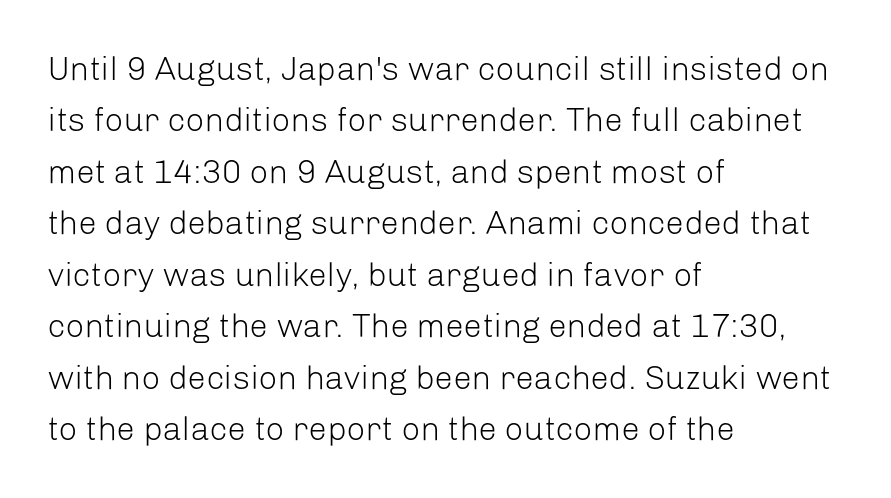
{"serif": "no", "italic": "no", "bold": "no", "weight": "light", "width": "normal", "stroke_contrast": "low", "x_height": "medium", "monospaced": "no", "underline": "no", "align": "left", "line_spacing": "normal", "line_spacing_ratio": 1.56, "letter_spacing": "normal", "letter_spacing_em": 0.0, "glyph_px": 33}
